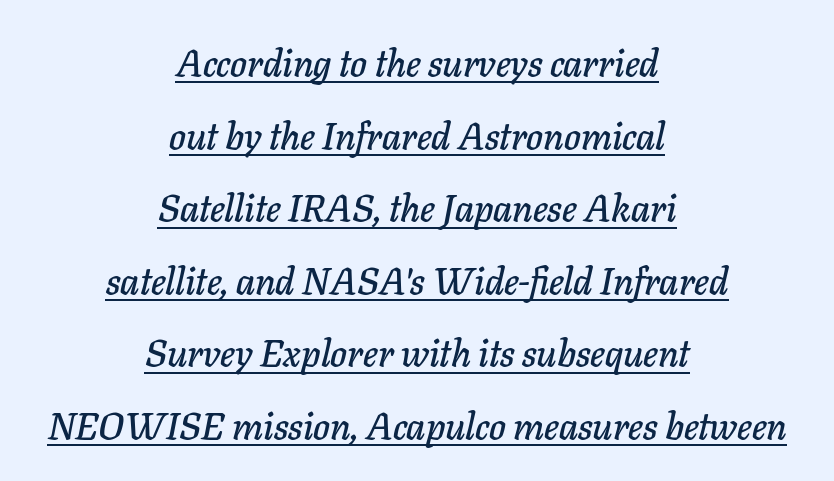
{"italic": "yes", "lean": "right", "slant_degrees": 11, "width": "normal", "stroke_contrast": "low", "x_height": "medium", "monospaced": "no", "underline": "yes", "align": "center", "line_spacing": "loose", "line_spacing_ratio": 1.91, "letter_spacing": "normal", "letter_spacing_em": 0.0, "glyph_px": 38}
